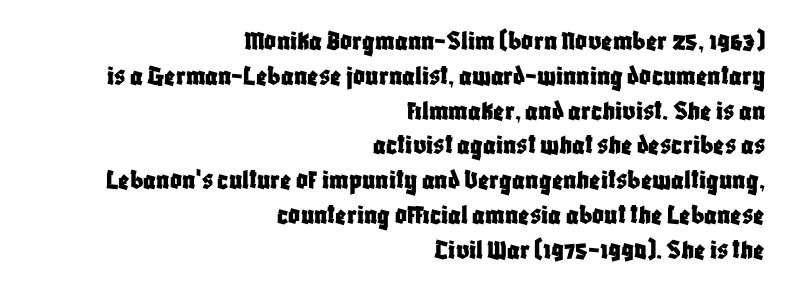
Is this a fixed-width face? No — the glyphs have proportional, varying widths. This rendering uses right alignment, leaving the left contour irregular. It's the straight-up-and-down kind of type. The passage shown has conventional tracking throughout. Nothing sits at the stroke ends, so this counts as sans-serif. Check under the words: just untouched page.
